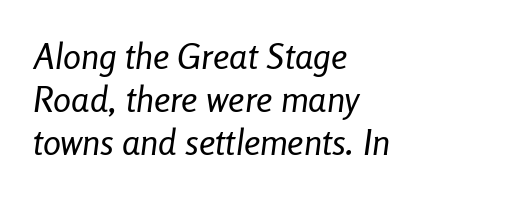
The image shows 36 px regular-weight, condensed type, italic (leaning right); set left-aligned, line spacing 1.19x, normal letter spacing, not underlined; low stroke contrast and a medium x-height.
